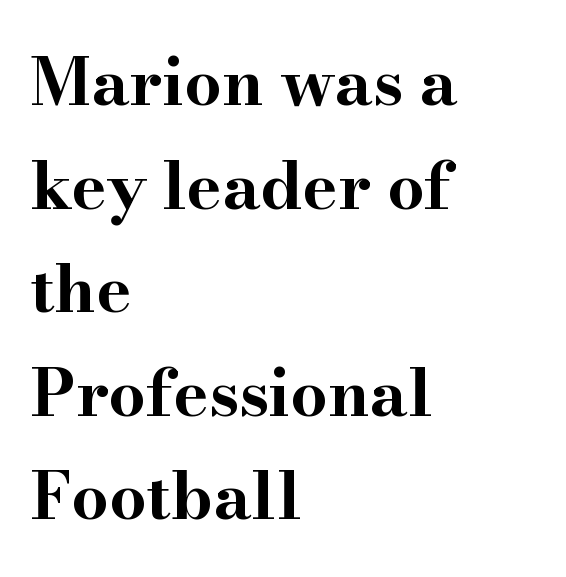
{"serif": "yes", "italic": "no", "bold": "yes", "weight": "bold", "width": "wide", "stroke_contrast": "high", "x_height": "small", "monospaced": "no", "underline": "no", "align": "left", "line_spacing": "normal", "line_spacing_ratio": 1.57, "letter_spacing": "normal", "letter_spacing_em": 0.0, "glyph_px": 66}
